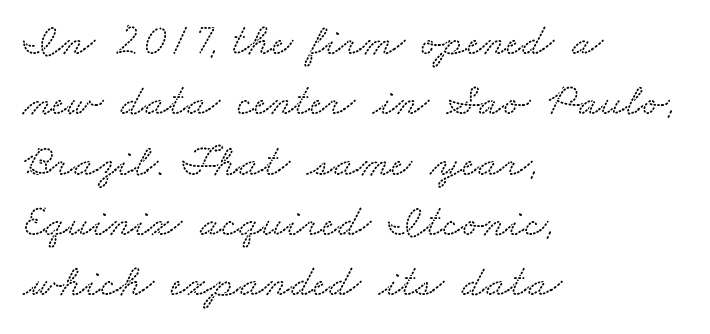
The passage shown has conventional tracking throughout. A normal amount of white space separates one row of letters from the next. The specimen omits any rule beneath the text block's lines. The rendering anchors every line to the left-hand side. Do the characters align in a grid? No, the font is proportional. You can tell from the footed stems that serif type was used.
